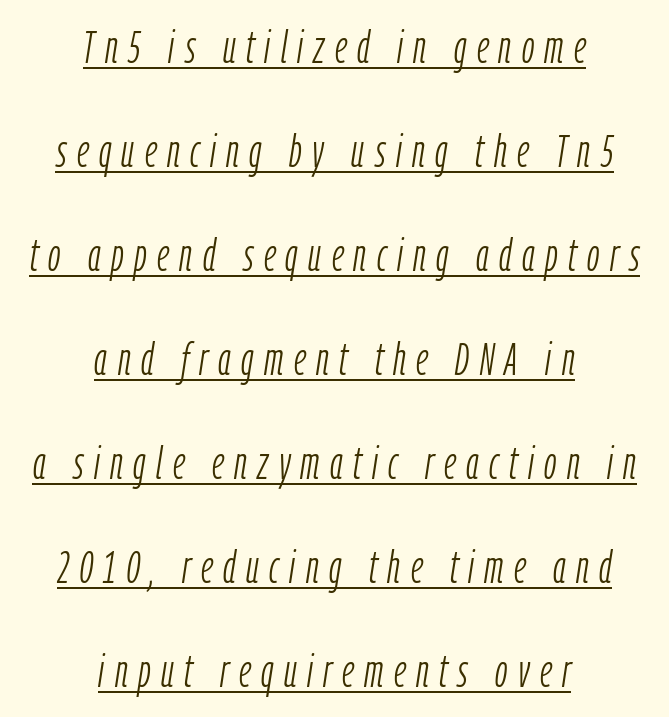
The image shows 45 px light, condensed type, italic (leaning right); set centered, loose line spacing (2.31x), unusually wide letter spacing (+0.23 em), underlined; low stroke contrast and a medium x-height.
